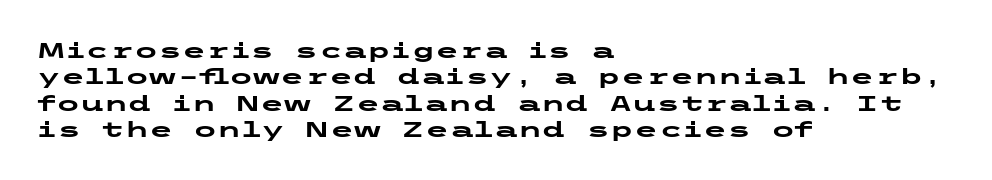
Stroke thickness is high; the sample reads as a true bold. Underline: absent. The horizontal fit of the characters is conventional and even. Do the letters lean? They stand straight. Horizontal alignment here is leftward, the default for most running prose.
